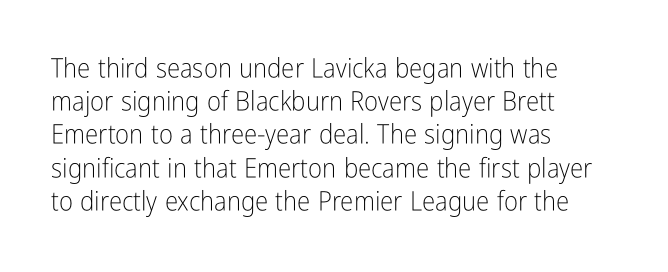
The zone under the glyphs is completely vacant. The passage is arranged the way most books set body copy — flush left. The type sits square on the baseline with zero lean. Weight: in the light-to-regular range. In terms of letterspacing, this is plain default setting.
